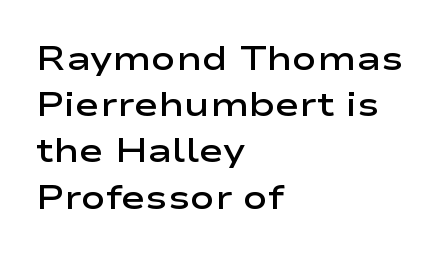
{"serif": "no", "italic": "no", "bold": "semi", "weight": "semibold", "width": "wide", "stroke_contrast": "low", "x_height": "medium", "monospaced": "no", "underline": "no", "align": "left", "line_spacing": "normal", "line_spacing_ratio": 1.4, "letter_spacing": "normal", "letter_spacing_em": 0.0, "glyph_px": 33}
